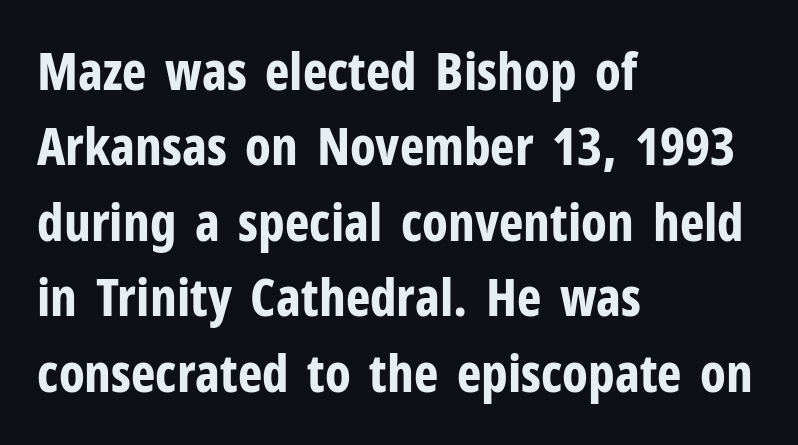
The image shows 52 px bold, condensed sans-serif type, upright; set left-aligned, normal line spacing (1.45x), normal letter spacing, not underlined; low stroke contrast and a medium x-height.
